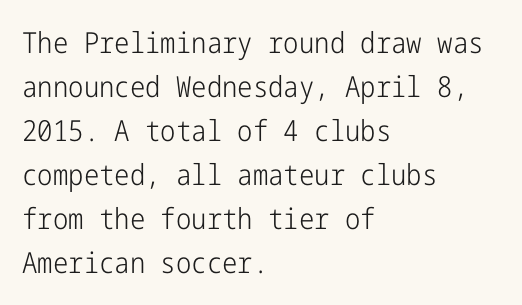
This is roman type, the default non-slanted kind. Is there much room between lines? A standard amount, neither cramped nor airy. This reads as an unemphasized weight, regular at the heaviest. Every row of glyphs begins at an identical x-position on the left. A typesetter would label this face a sans.
